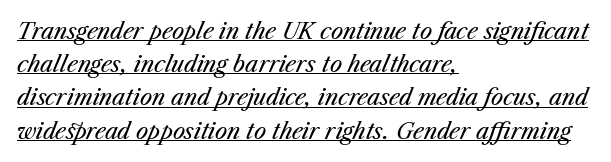
Q: Is the text bold? A: No.
Q: Is the text italic (slanted)? A: Yes, it leans right by about 23 degrees.
Q: Is the text underlined? A: Yes.
Q: How is the paragraph aligned? A: Left-aligned.
Q: Is the spacing between letters normal or unusually wide? A: Normal.
Q: Is the spacing between lines tight, normal or loose? A: Normal.
